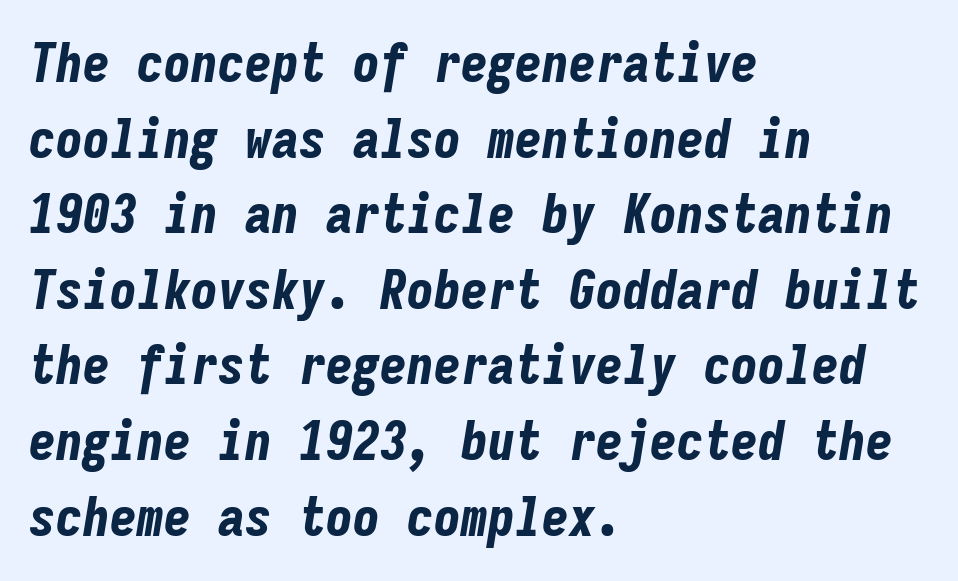
{"italic": "yes", "lean": "right", "slant_degrees": 9, "bold": "yes", "weight": "bold", "width": "condensed", "stroke_contrast": "low", "x_height": "medium", "monospaced": "yes", "underline": "no", "align": "left", "line_spacing": "normal", "line_spacing_ratio": 1.4, "letter_spacing": "normal", "letter_spacing_em": 0.0, "glyph_px": 54}
